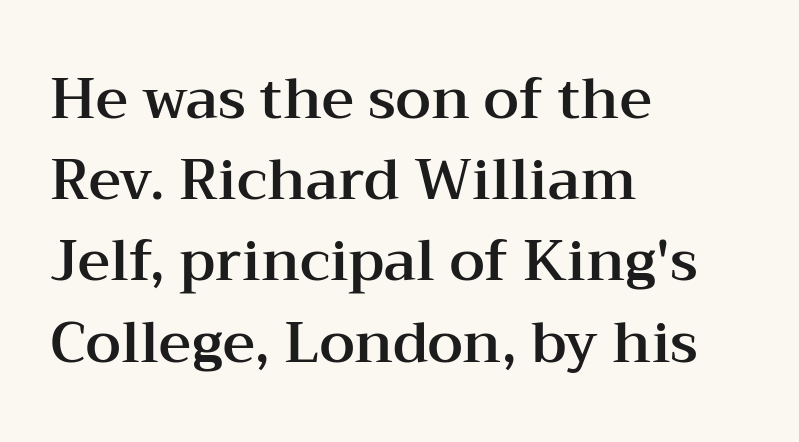
Q: Is the text italic (slanted)? A: No, it is upright.
Q: Is the typeface a serif or a sans-serif typeface? A: Serif.
Q: Is the text underlined? A: No.
Q: How is the paragraph aligned? A: Left-aligned.
Q: Is the spacing between letters normal or unusually wide? A: Normal.
Q: Is the spacing between lines tight, normal or loose? A: Normal.
Q: Width (condensed, normal, or wide)? A: Wide.
Q: Stroke contrast? A: Medium.
Q: x-height? A: Medium.
Q: Monospaced? A: No.
